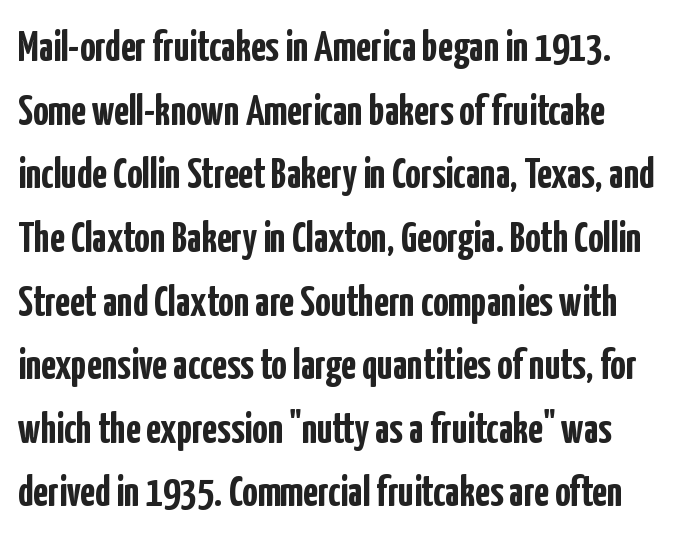
Q: Is the text bold? A: Yes.
Q: Is the text italic (slanted)? A: No, it is upright.
Q: Is the typeface a serif or a sans-serif typeface? A: Sans-serif.
Q: Is the text underlined? A: No.
Q: Is the spacing between letters normal or unusually wide? A: Normal.
Q: Is the spacing between lines tight, normal or loose? A: Normal.
Q: Width (condensed, normal, or wide)? A: Condensed.
Q: Stroke contrast? A: Low.
Q: x-height? A: Medium.
Q: Monospaced? A: No.
